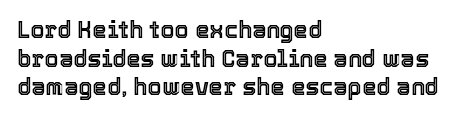
Q: Is the text italic (slanted)? A: No, it is upright.
Q: Is the text underlined? A: No.
Q: How is the paragraph aligned? A: Left-aligned.
Q: Is the spacing between letters normal or unusually wide? A: Normal.
